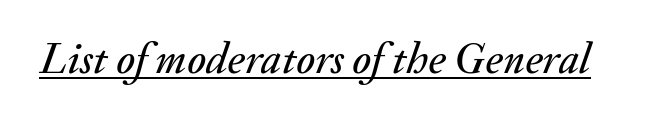
{"italic": "yes", "lean": "right", "slant_degrees": 20, "width": "normal", "stroke_contrast": "medium", "x_height": "small", "monospaced": "no", "underline": "yes", "letter_spacing": "normal", "letter_spacing_em": 0.0, "glyph_px": 44}
